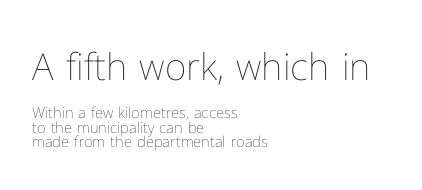
{"italic": "no", "bold": "no", "weight": "thin", "width": "normal", "stroke_contrast": "low", "x_height": "medium", "monospaced": "no", "underline": "no", "align": "left", "line_spacing": "tight", "line_spacing_ratio": 0.98, "letter_spacing": "normal", "letter_spacing_em": 0.0, "larger_block": "first", "size_ratio": 2.47, "glyph_px": 37}
